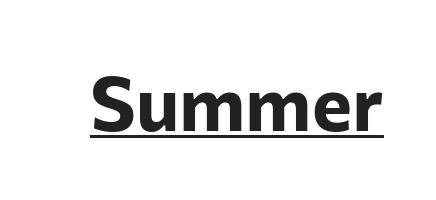
{"serif": "no", "italic": "no", "bold": "yes", "weight": "bold", "width": "normal", "stroke_contrast": "low", "x_height": "medium", "monospaced": "no", "underline": "yes", "letter_spacing": "normal", "letter_spacing_em": 0.0, "glyph_px": 76}
